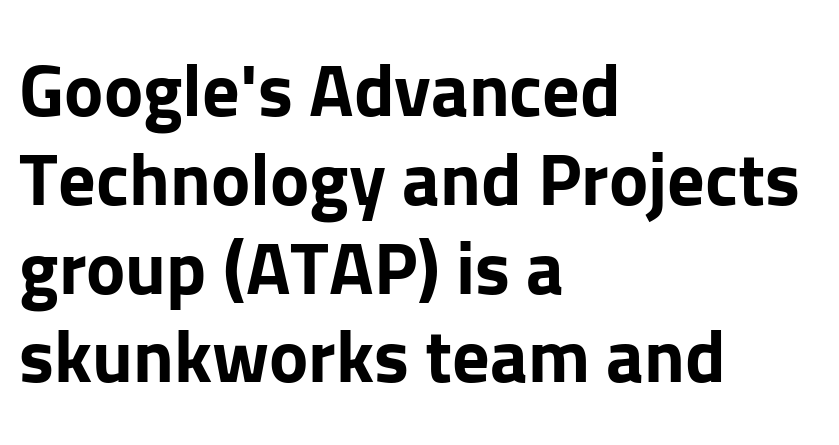
The image shows 74 px bold sans-serif type, upright; set left-aligned, line spacing 1.2x, normal letter spacing, not underlined; low stroke contrast and a medium x-height.
